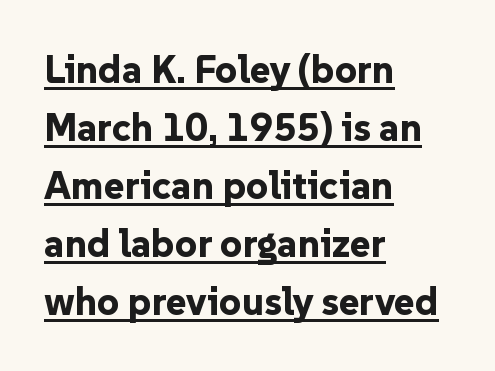
The image shows 39 px bold sans-serif type, upright; set left-aligned, normal line spacing (1.49x), normal letter spacing, underlined; low stroke contrast and a medium x-height.
